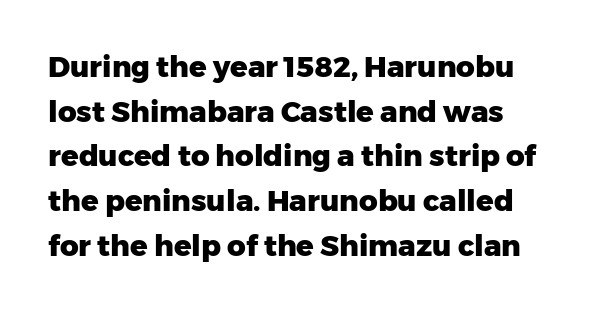
{"serif": "no", "italic": "no", "bold": "yes", "weight": "heavy", "width": "normal", "stroke_contrast": "low", "x_height": "medium", "monospaced": "no", "underline": "no", "line_spacing": "normal", "line_spacing_ratio": 1.54, "letter_spacing": "normal", "letter_spacing_em": 0.0, "glyph_px": 29}
